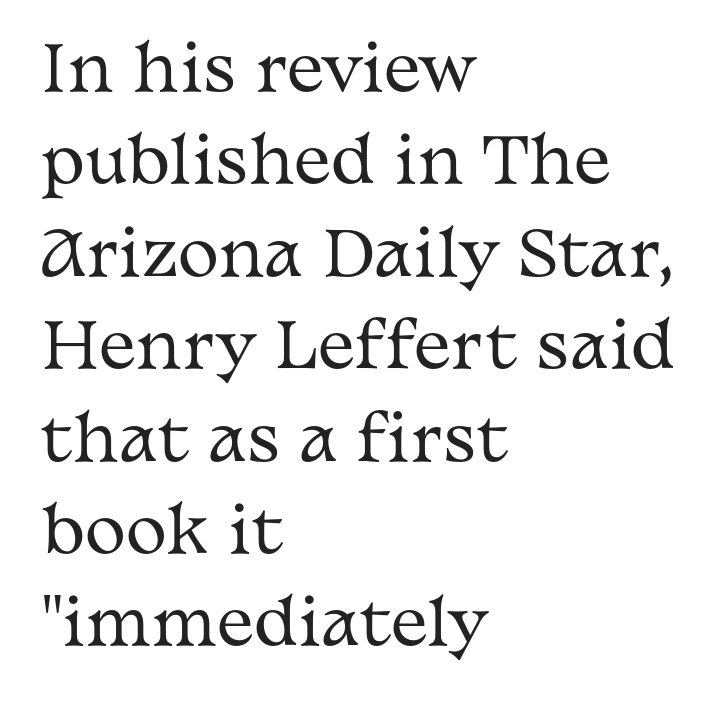
A quiet, ordinary-to-light weight characterises the typeface. The specimen reads as upright at a glance. Do the characters align in a grid? No, the font is proportional. Does the copy run flush right? No — it runs flush left.
